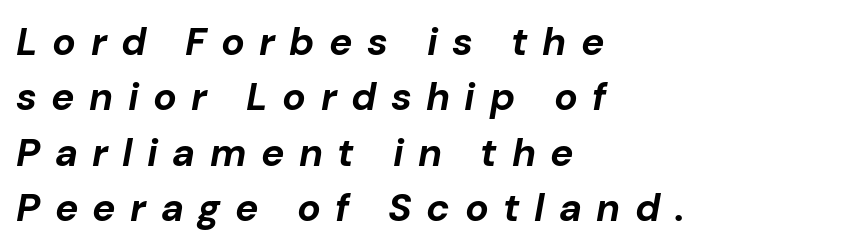
{"italic": "yes", "lean": "right", "slant_degrees": 10, "bold": "yes", "weight": "bold", "width": "normal", "stroke_contrast": "low", "x_height": "medium", "monospaced": "no", "underline": "no", "align": "left", "line_spacing": "normal", "line_spacing_ratio": 1.42, "letter_spacing": "wide", "letter_spacing_em": 0.37, "glyph_px": 39}
